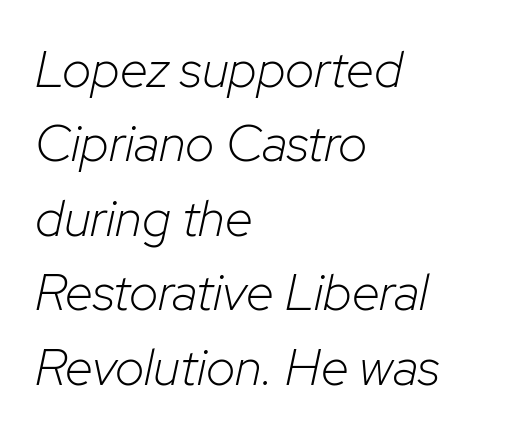
Q: Is the text bold? A: No.
Q: Is the text italic (slanted)? A: Yes, it leans right by about 12 degrees.
Q: Is the text underlined? A: No.
Q: How is the paragraph aligned? A: Left-aligned.
Q: Is the spacing between letters normal or unusually wide? A: Normal.
Q: Is the spacing between lines tight, normal or loose? A: Normal.
Q: Width (condensed, normal, or wide)? A: Normal.
Q: Stroke contrast? A: Low.
Q: x-height? A: Medium.
Q: Monospaced? A: No.
